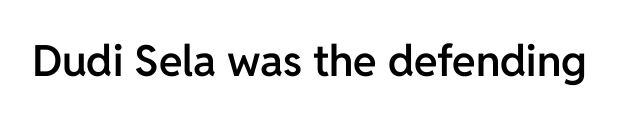
The image shows 43 px semibold sans-serif type, upright; set normal letter spacing, not underlined; low stroke contrast and a medium x-height.
